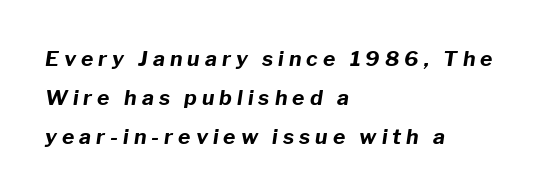
{"italic": "yes", "lean": "right", "slant_degrees": 8, "bold": "yes", "underline": "no", "align": "left", "line_spacing_ratio": 1.86, "letter_spacing": "wide", "letter_spacing_em": 0.24, "glyph_px": 21}
